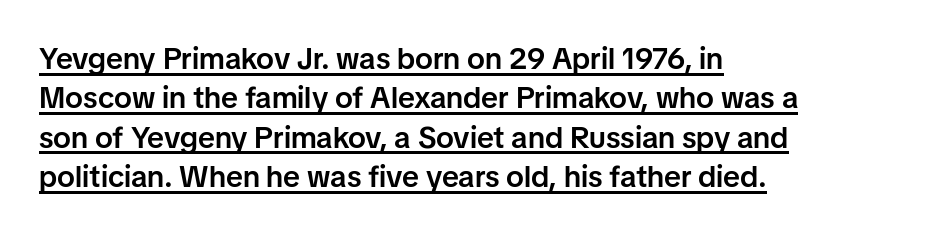
Q: Is the text bold? A: Semi-bold.
Q: Is the text italic (slanted)? A: No, it is upright.
Q: Is the typeface a serif or a sans-serif typeface? A: Sans-serif.
Q: Is the text underlined? A: Yes.
Q: How is the paragraph aligned? A: Left-aligned.
Q: Is the spacing between letters normal or unusually wide? A: Normal.
Q: Is the spacing between lines tight, normal or loose? A: Normal.
Q: Width (condensed, normal, or wide)? A: Normal.
Q: Stroke contrast? A: Low.
Q: x-height? A: Medium.
Q: Monospaced? A: No.
